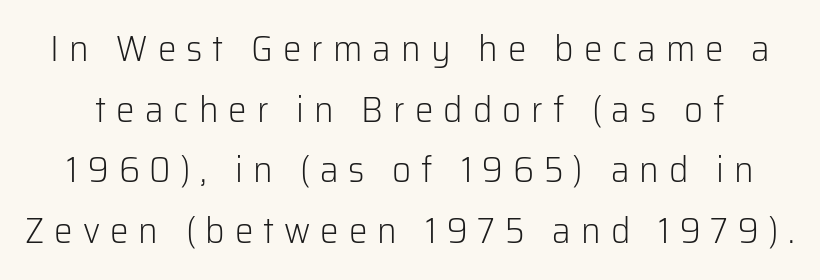
Q: Is the text bold? A: No.
Q: Is the text italic (slanted)? A: No, it is upright.
Q: Is the typeface a serif or a sans-serif typeface? A: Sans-serif.
Q: Is the text underlined? A: No.
Q: Is the spacing between letters normal or unusually wide? A: Unusually wide.
Q: Is the spacing between lines tight, normal or loose? A: Normal.
Q: Width (condensed, normal, or wide)? A: Normal.
Q: Stroke contrast? A: Low.
Q: x-height? A: Medium.
Q: Monospaced? A: No.
